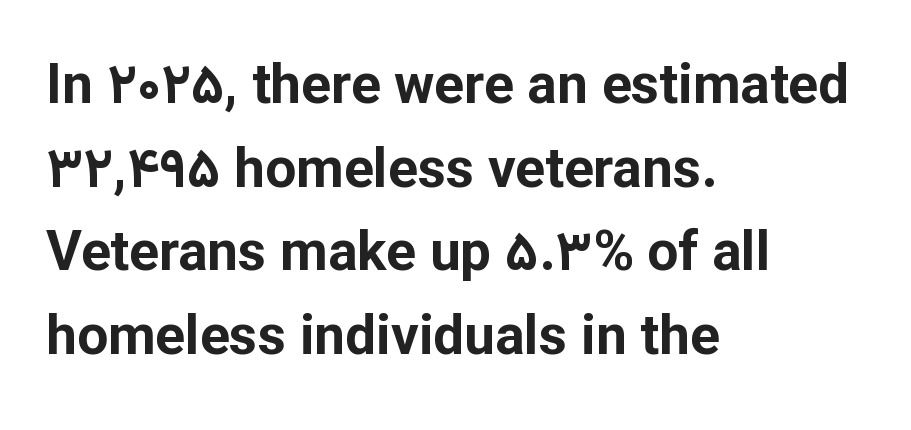
{"serif": "no", "italic": "no", "bold": "yes", "weight": "bold", "width": "normal", "stroke_contrast": "low", "x_height": "medium", "monospaced": "no", "underline": "no", "align": "left", "line_spacing": "normal", "line_spacing_ratio": 1.52, "letter_spacing": "normal", "letter_spacing_em": 0.0, "glyph_px": 55}
